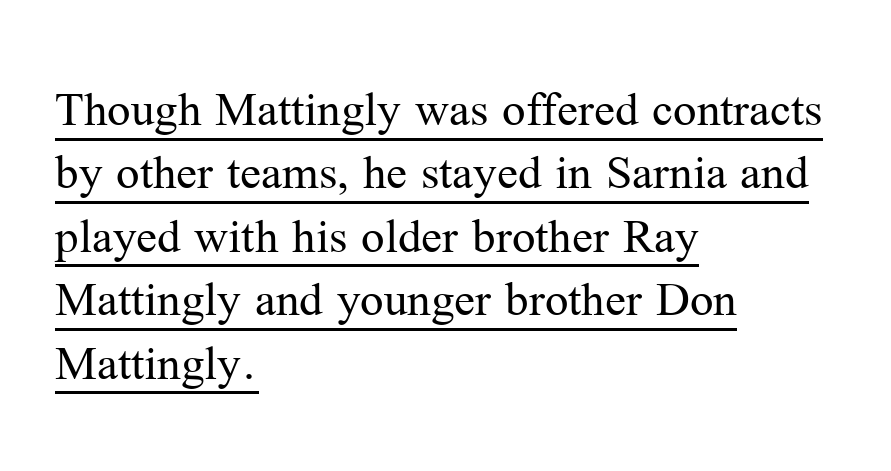
The image shows 52 px regular-weight serif type, upright; set left-aligned, line spacing 1.22x, normal letter spacing, underlined; medium stroke contrast and a medium x-height.
